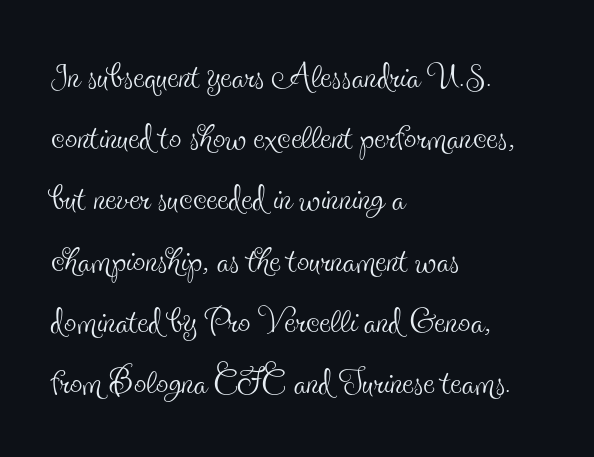
{"serif": "yes", "bold": "no", "weight": "thin", "width": "condensed", "x_height": "small", "monospaced": "no", "underline": "no", "align": "left", "line_spacing": "normal", "line_spacing_ratio": 1.25, "letter_spacing": "normal", "letter_spacing_em": 0.0, "glyph_px": 49}
